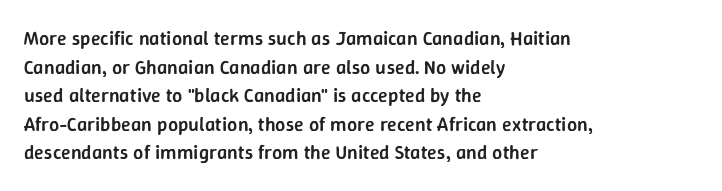
The image shows 20 px text type, upright; set left-aligned, normal line spacing (1.43x), normal letter spacing, not underlined.
